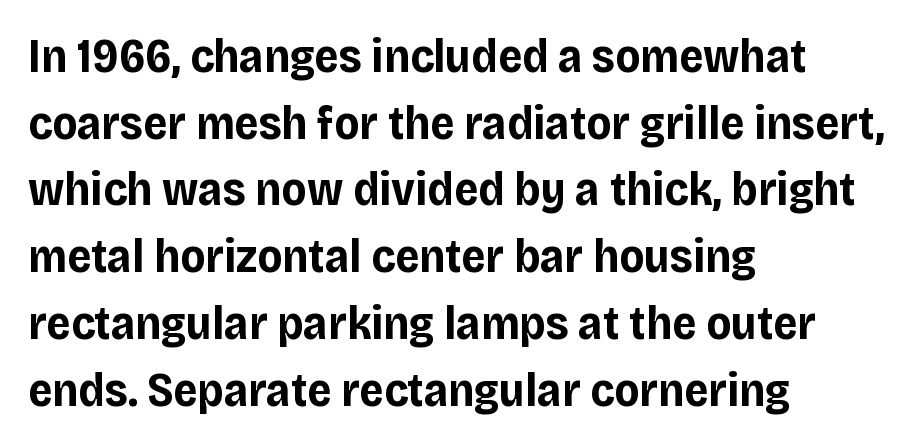
The image shows 47 px bold sans-serif type, upright; set left-aligned, normal line spacing (1.42x), normal letter spacing, not underlined; low stroke contrast and a large x-height.
